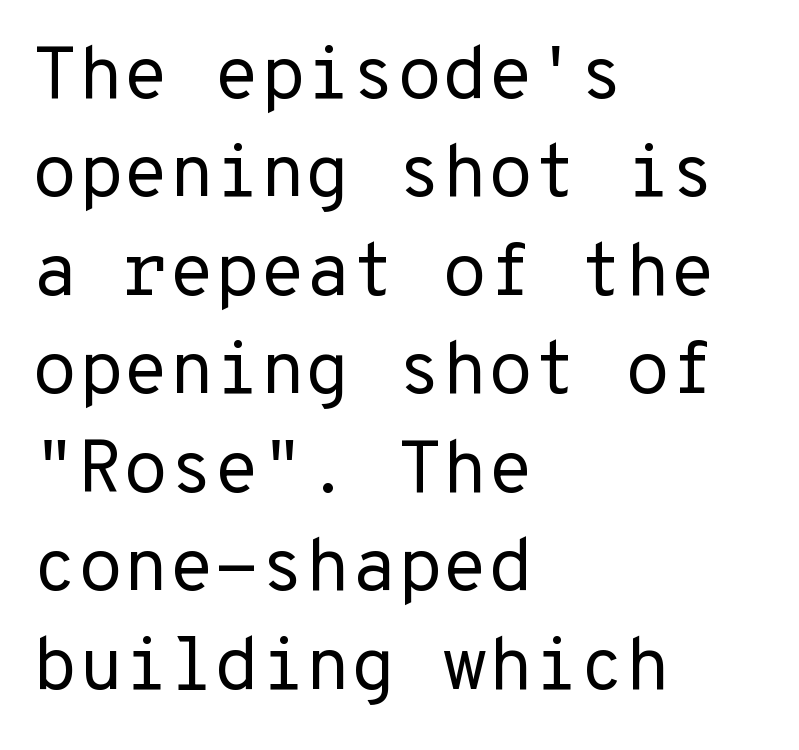
{"serif": "no", "italic": "no", "bold": "no", "weight": "regular", "width": "normal", "stroke_contrast": "low", "x_height": "medium", "monospaced": "yes", "underline": "no", "align": "left", "line_spacing": "normal", "line_spacing_ratio": 1.33, "letter_spacing": "normal", "letter_spacing_em": 0.0, "glyph_px": 74}
